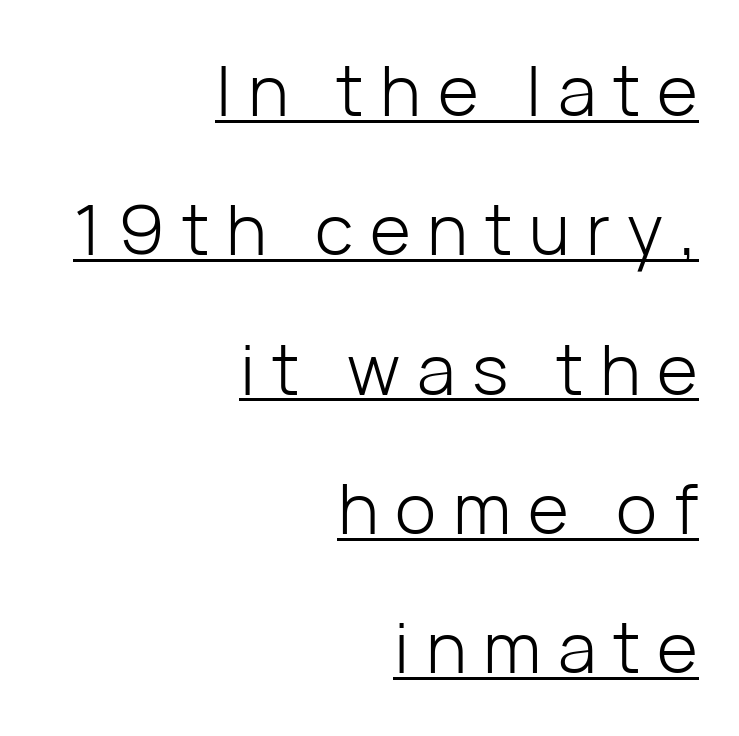
{"serif": "no", "italic": "no", "bold": "no", "weight": "light", "width": "normal", "stroke_contrast": "low", "x_height": "medium", "monospaced": "no", "underline": "yes", "align": "right", "line_spacing": "loose", "line_spacing_ratio": 1.99, "letter_spacing": "wide", "letter_spacing_em": 0.24, "glyph_px": 70}
